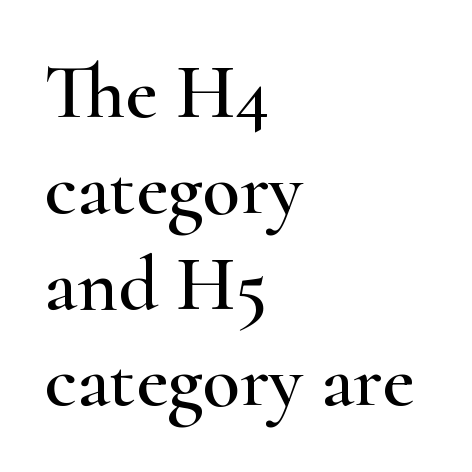
The image shows 78 px wide serif type, upright; set left-aligned, line spacing 1.23x, normal letter spacing, not underlined; high stroke contrast and a small x-height.
